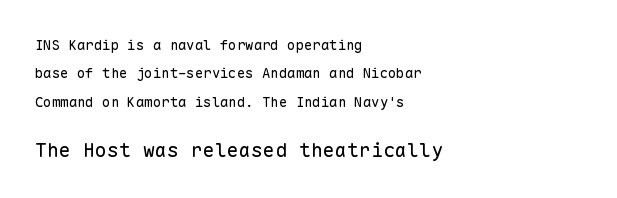
The tracking reads as untouched default to a designer's eye. Beneath every word, the page is bare. When letters stand straight like this, we call the style roman or upright. Quick note: interline space is abundant. The text block is weighted toward the left margin, trailing off unevenly rightward. The typeface has the unassuming heft of standard copy or less.
